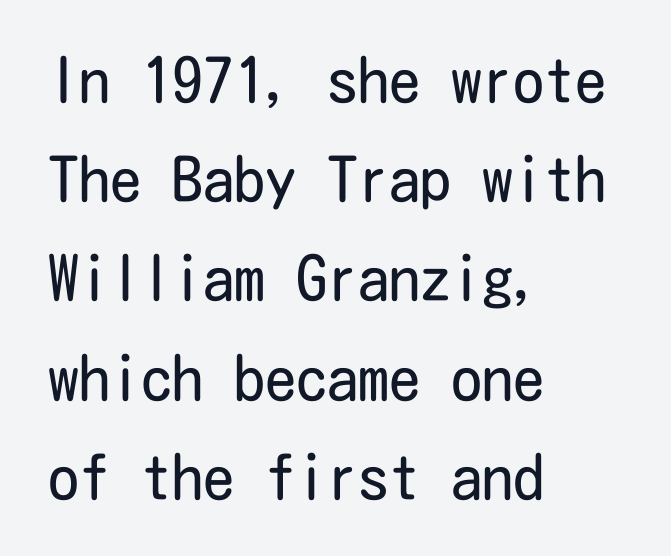
{"serif": "no", "italic": "no", "bold": "no", "weight": "regular", "width": "condensed", "stroke_contrast": "low", "x_height": "medium", "underline": "no", "align": "left", "line_spacing": "normal", "line_spacing_ratio": 1.6, "letter_spacing": "normal", "letter_spacing_em": 0.0, "glyph_px": 62}
